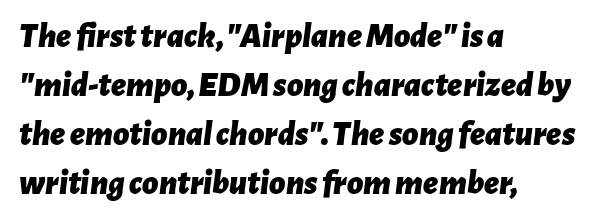
Q: Is the text bold? A: Yes.
Q: Is the text italic (slanted)? A: Yes, it leans right by about 7 degrees.
Q: Is the text underlined? A: No.
Q: How is the paragraph aligned? A: Left-aligned.
Q: Is the spacing between letters normal or unusually wide? A: Normal.
Q: Is the spacing between lines tight, normal or loose? A: Normal.
Q: Width (condensed, normal, or wide)? A: Normal.
Q: Stroke contrast? A: Low.
Q: x-height? A: Medium.
Q: Monospaced? A: No.
